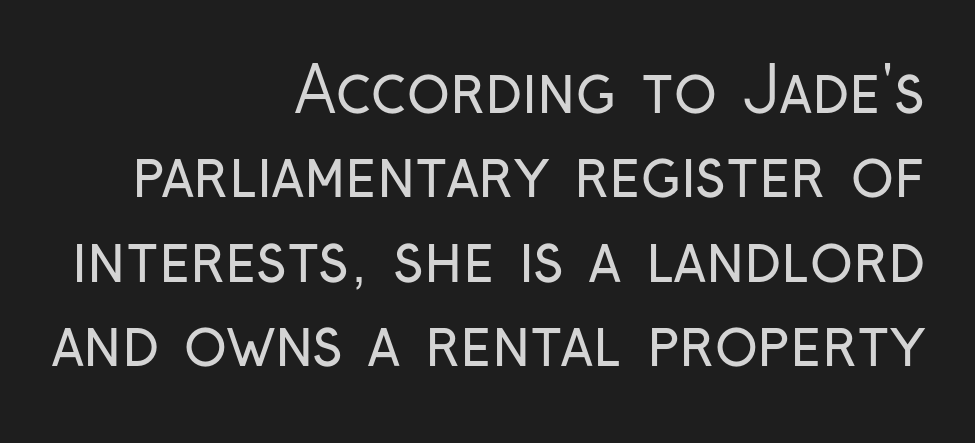
Q: Is the text bold? A: No.
Q: Is the text italic (slanted)? A: No, it is upright.
Q: Is the typeface a serif or a sans-serif typeface? A: Sans-serif.
Q: Is the text underlined? A: No.
Q: How is the paragraph aligned? A: Right-aligned.
Q: Is the spacing between letters normal or unusually wide? A: Normal.
Q: Is the spacing between lines tight, normal or loose? A: Normal.
Q: Width (condensed, normal, or wide)? A: Condensed.
Q: Stroke contrast? A: Low.
Q: x-height? A: Medium.
Q: Monospaced? A: No.
